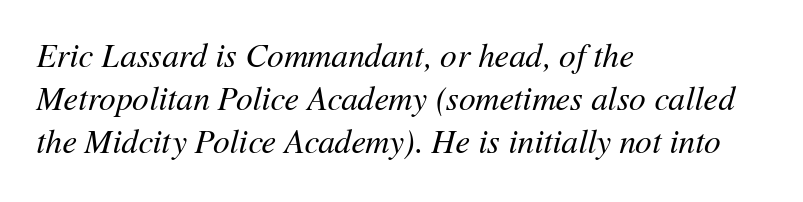
The image shows 33 px regular-weight type, italic (leaning right); set left-aligned, normal line spacing (1.31x), normal letter spacing, not underlined; medium stroke contrast and a medium x-height.
